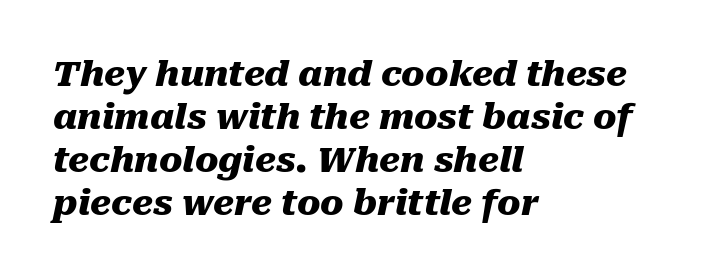
The image shows 35 px heavy type, italic (leaning right); set left-aligned, line spacing 1.23x, normal letter spacing, not underlined; medium stroke contrast and a medium x-height.
